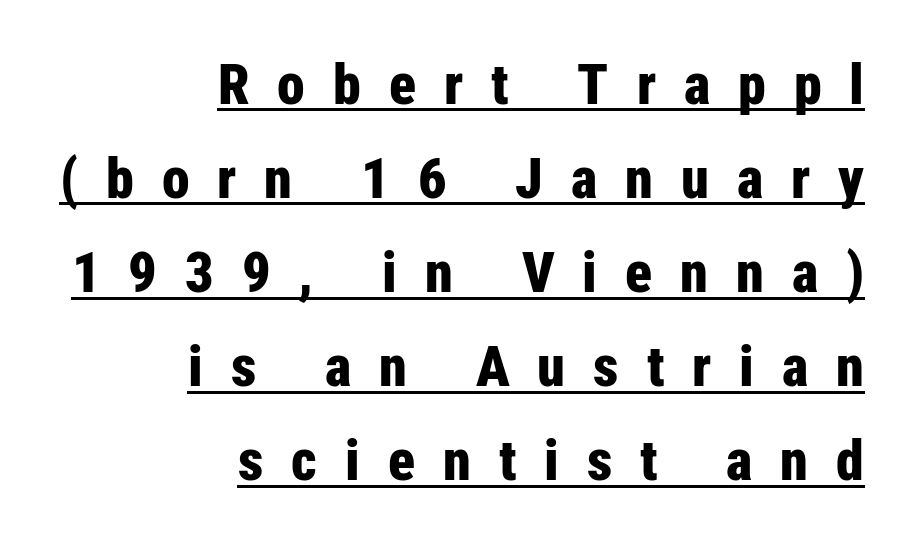
{"serif": "no", "italic": "no", "bold": "yes", "weight": "bold", "width": "condensed", "stroke_contrast": "low", "x_height": "medium", "monospaced": "no", "underline": "yes", "align": "right", "line_spacing": "normal", "line_spacing_ratio": 1.68, "letter_spacing": "wide", "letter_spacing_em": 0.5, "glyph_px": 56}
